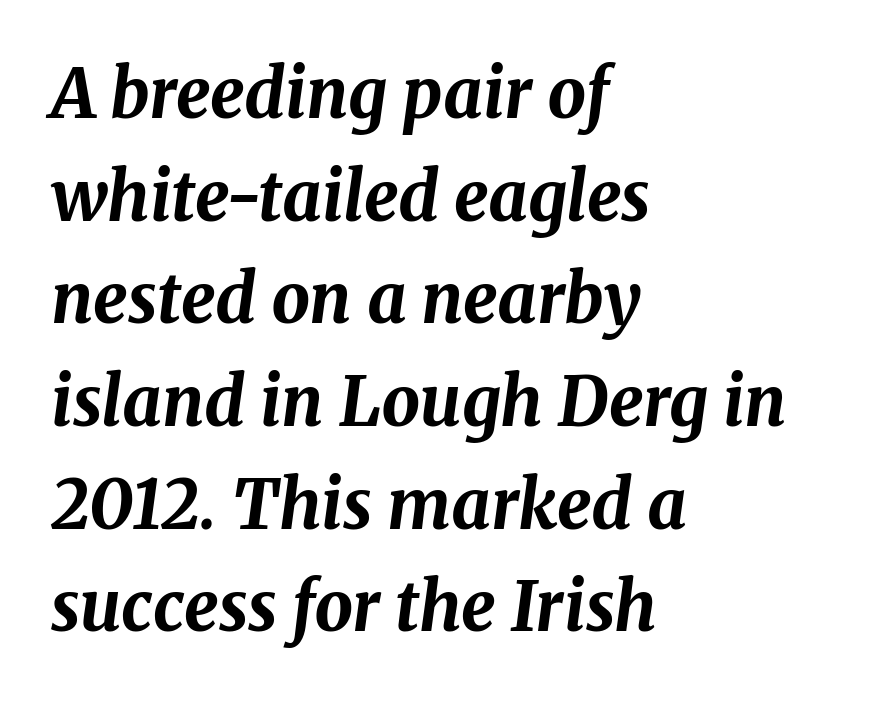
Any mark beneath the type? The region is blank. Tall strokes in this sample are angled rather than plumb. Proportional: the letters do not fall into vertical columns. Heavy-handed strokes throughout: this text is bold. There is no visible air inserted between adjacent glyphs.
